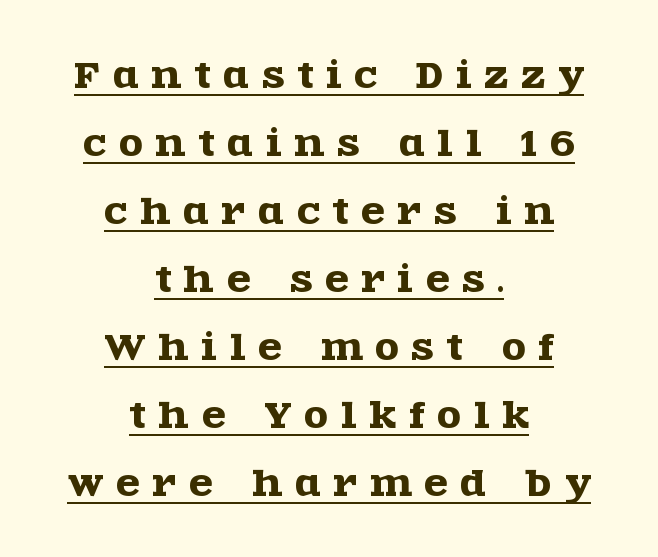
Q: Is the text italic (slanted)? A: No, it is upright.
Q: Is the typeface a serif or a sans-serif typeface? A: Serif.
Q: Is the text underlined? A: Yes.
Q: How is the paragraph aligned? A: Centered.
Q: Is the spacing between letters normal or unusually wide? A: Unusually wide.
Q: Is the spacing between lines tight, normal or loose? A: Loose.
Q: Width (condensed, normal, or wide)? A: Wide.
Q: x-height? A: Large.
Q: Monospaced? A: No.
